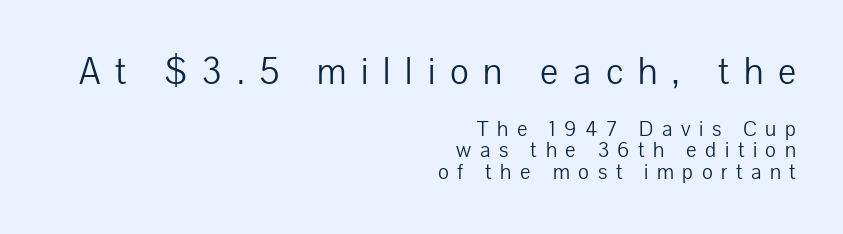
Q: Is the text bold? A: No.
Q: Is the text italic (slanted)? A: No, it is upright.
Q: Is the typeface a serif or a sans-serif typeface? A: Sans-serif.
Q: Is the text underlined? A: No.
Q: How is the paragraph aligned? A: Right-aligned.
Q: Is the spacing between letters normal or unusually wide? A: Unusually wide.
Q: Is the spacing between lines tight, normal or loose? A: Tight.
Q: Which block of text is set in a larger size, the first (top) or the second (bottom)? A: The first (top) one.
Q: Width (condensed, normal, or wide)? A: Normal.
Q: Stroke contrast? A: Low.
Q: x-height? A: Medium.
Q: Monospaced? A: No.
